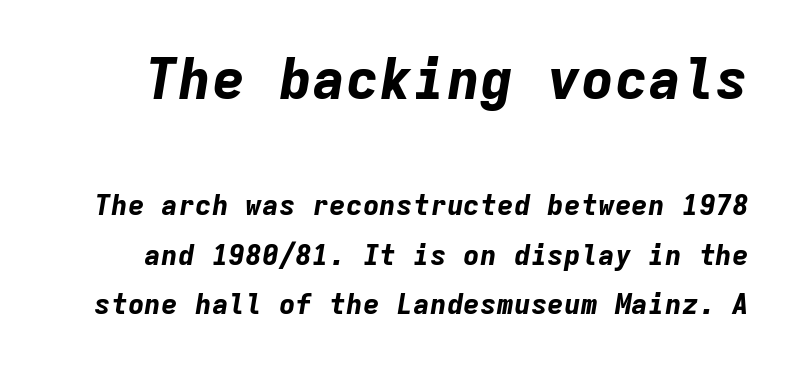
Heavy-handed strokes throughout: this text is bold. The initial chunk of copy outweighs the following chunk in type size. Monospaced: the letters line up in strict vertical columns. Posture: slanted. What stands out about the letter spacing? Nothing — it is the standard amount. Check under the words: just untouched page.
